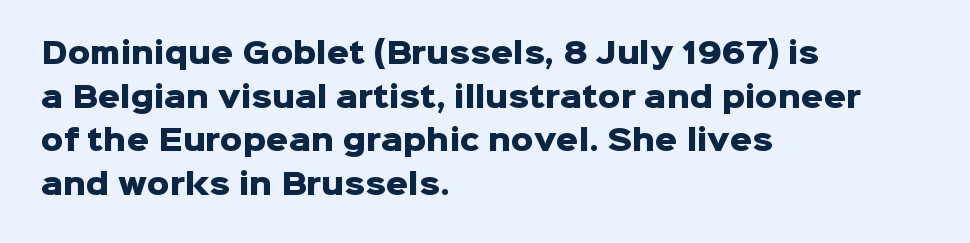
Q: Is the text bold? A: Yes.
Q: Is the text italic (slanted)? A: No, it is upright.
Q: Is the typeface a serif or a sans-serif typeface? A: Sans-serif.
Q: Is the text underlined? A: No.
Q: How is the paragraph aligned? A: Left-aligned.
Q: Is the spacing between letters normal or unusually wide? A: Normal.
Q: Is the spacing between lines tight, normal or loose? A: Normal.
Q: Width (condensed, normal, or wide)? A: Normal.
Q: Stroke contrast? A: Low.
Q: x-height? A: Medium.
Q: Monospaced? A: No.
